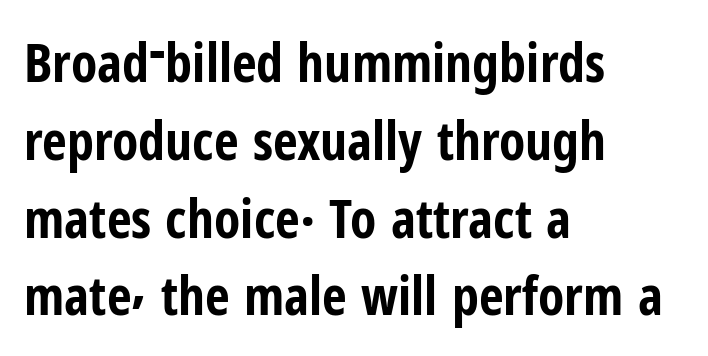
The image shows 54 px bold, condensed sans-serif type, upright; set left-aligned, normal line spacing (1.44x), normal letter spacing, not underlined; low stroke contrast and a medium x-height.
